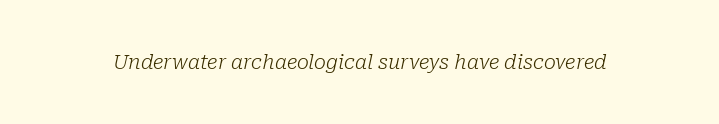
Q: Is the text bold? A: No.
Q: Is the text italic (slanted)? A: Yes, it leans right by about 10 degrees.
Q: Is the text underlined? A: No.
Q: Is the spacing between letters normal or unusually wide? A: Normal.
